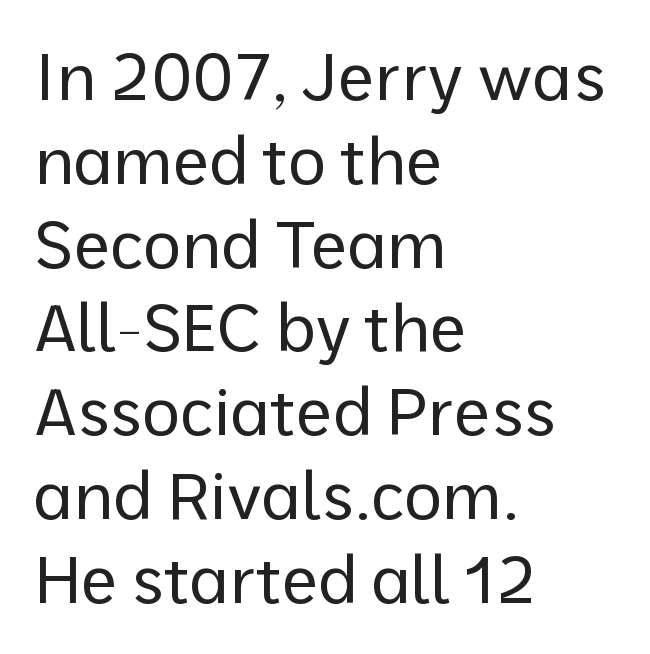
{"serif": "no", "italic": "no", "bold": "no", "weight": "regular", "width": "normal", "stroke_contrast": "low", "x_height": "medium", "monospaced": "no", "underline": "no", "align": "left", "line_spacing": "normal", "line_spacing_ratio": 1.27, "letter_spacing": "normal", "letter_spacing_em": 0.0, "glyph_px": 66}
